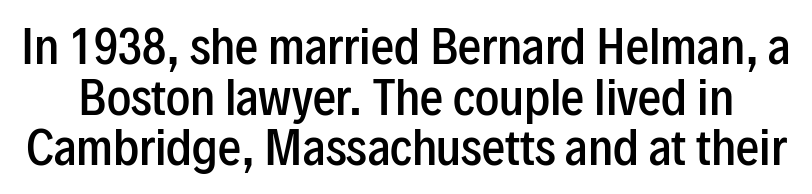
{"serif": "no", "italic": "no", "bold": "semi", "weight": "semibold", "width": "condensed", "stroke_contrast": "low", "x_height": "medium", "monospaced": "no", "underline": "no", "line_spacing": "tight", "line_spacing_ratio": 1.1, "letter_spacing": "normal", "letter_spacing_em": 0.0, "glyph_px": 46}
